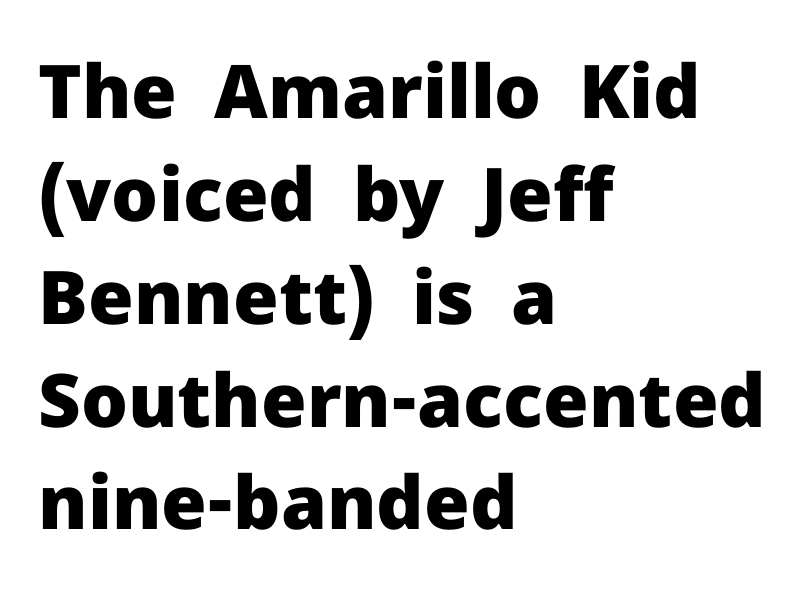
Q: Is the text bold? A: Yes.
Q: Is the text italic (slanted)? A: No, it is upright.
Q: Is the typeface a serif or a sans-serif typeface? A: Sans-serif.
Q: Is the text underlined? A: No.
Q: How is the paragraph aligned? A: Left-aligned.
Q: Is the spacing between letters normal or unusually wide? A: Normal.
Q: Is the spacing between lines tight, normal or loose? A: Normal.
Q: Width (condensed, normal, or wide)? A: Normal.
Q: Stroke contrast? A: Low.
Q: x-height? A: Medium.
Q: Monospaced? A: No.
